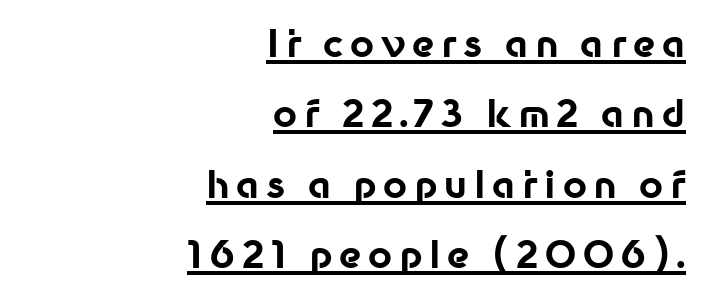
This is underlined copy, the kind a proofreader might mark for attention. Horizontal bands of white between lines are thick stripes. Typographic density is high because the face is bold. In CSS terms this would be text-align: right. Ascenders rise straight up at ninety degrees.
